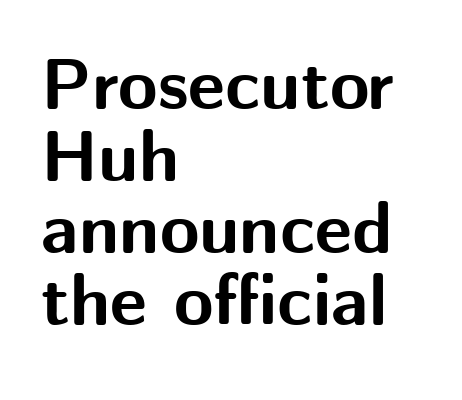
Notice how the stems are strictly vertical — no italics here. The designer dialed line spacing down below the default. Type style note: lacks serifs. Thick stems and heavy bowls — unmistakably bold. Do the characters align in a grid? No, the font is proportional. The text block is weighted toward the left margin, trailing off unevenly rightward.
